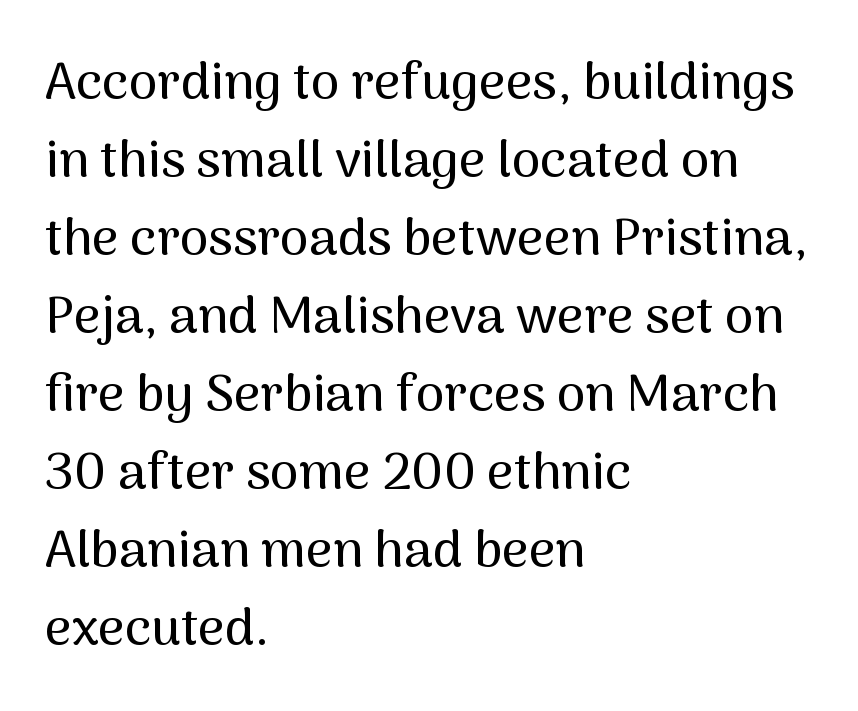
Q: Is the text italic (slanted)? A: No, it is upright.
Q: Is the typeface a serif or a sans-serif typeface? A: Sans-serif.
Q: Is the text underlined? A: No.
Q: How is the paragraph aligned? A: Left-aligned.
Q: Is the spacing between letters normal or unusually wide? A: Normal.
Q: Is the spacing between lines tight, normal or loose? A: Normal.
Q: Width (condensed, normal, or wide)? A: Normal.
Q: Stroke contrast? A: Medium.
Q: x-height? A: Medium.
Q: Monospaced? A: No.
